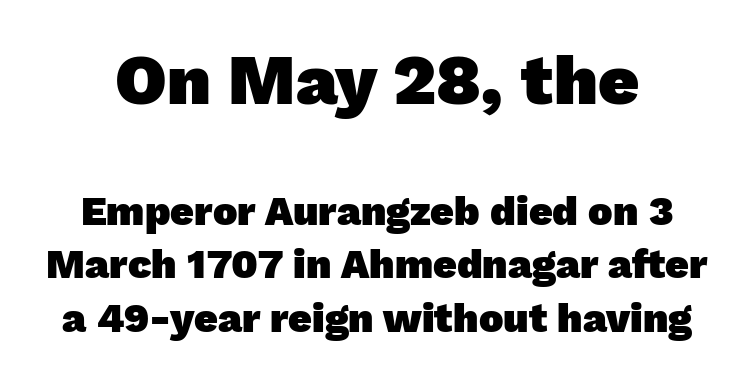
Q: Is the text bold? A: Yes.
Q: Is the typeface a serif or a sans-serif typeface? A: Sans-serif.
Q: Is the text underlined? A: No.
Q: Is the spacing between letters normal or unusually wide? A: Normal.
Q: Is the spacing between lines tight, normal or loose? A: Normal.
Q: Which block of text is set in a larger size, the first (top) or the second (bottom)? A: The first (top) one.
Q: Width (condensed, normal, or wide)? A: Normal.
Q: Stroke contrast? A: Low.
Q: x-height? A: Medium.
Q: Monospaced? A: No.
